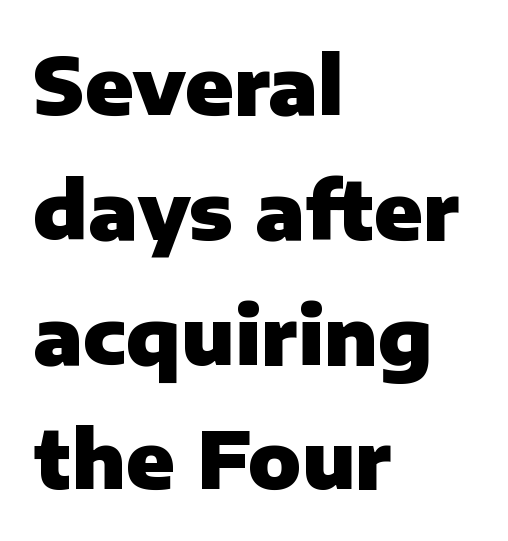
The image shows 79 px heavy sans-serif type, upright; set left-aligned, normal line spacing (1.58x), normal letter spacing, not underlined; low stroke contrast and a medium x-height.
